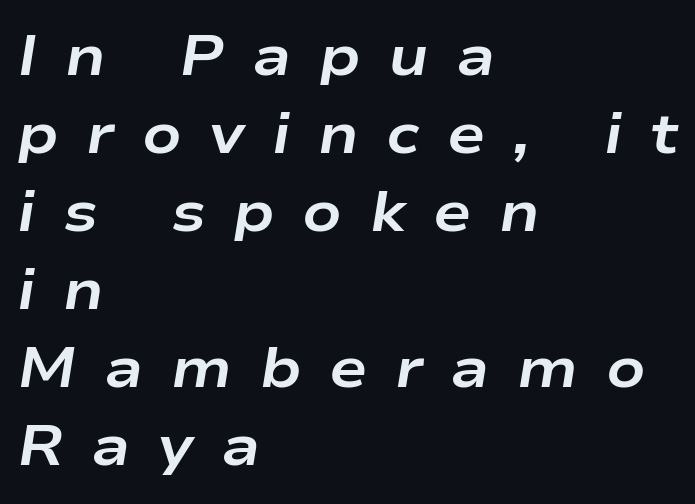
{"italic": "yes", "lean": "right", "slant_degrees": 9, "bold": "yes", "weight": "bold", "width": "wide", "stroke_contrast": "low", "x_height": "medium", "monospaced": "no", "underline": "no", "align": "left", "line_spacing": "normal", "line_spacing_ratio": 1.37, "letter_spacing": "wide", "letter_spacing_em": 0.48, "glyph_px": 57}
